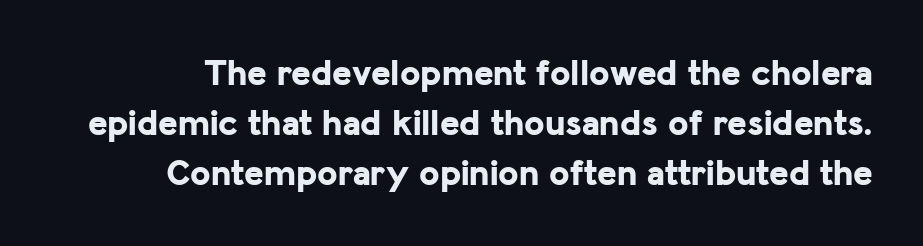
Q: Is the text bold? A: Yes.
Q: Is the text italic (slanted)? A: No, it is upright.
Q: Is the typeface a serif or a sans-serif typeface? A: Sans-serif.
Q: Is the text underlined? A: No.
Q: Is the spacing between letters normal or unusually wide? A: Normal.
Q: Is the spacing between lines tight, normal or loose? A: Normal.
Q: Width (condensed, normal, or wide)? A: Normal.
Q: Stroke contrast? A: Low.
Q: x-height? A: Medium.
Q: Monospaced? A: No.
